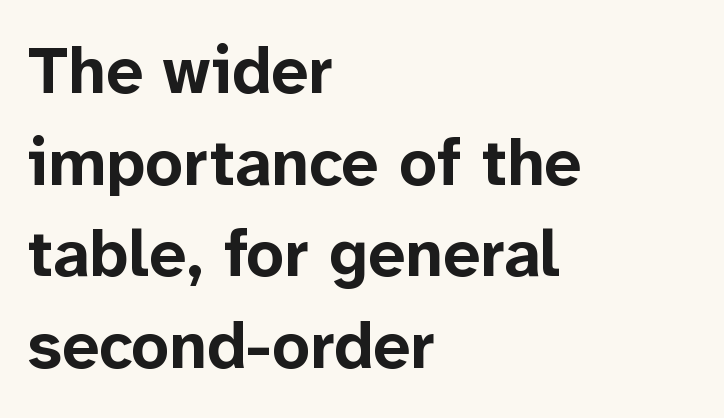
{"serif": "no", "italic": "no", "bold": "yes", "weight": "bold", "width": "normal", "stroke_contrast": "low", "x_height": "medium", "monospaced": "no", "underline": "no", "align": "left", "line_spacing": "normal", "line_spacing_ratio": 1.39, "letter_spacing": "normal", "letter_spacing_em": 0.0, "glyph_px": 66}
